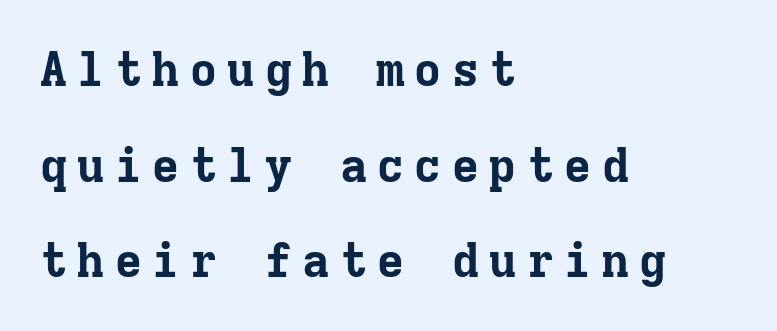
{"serif": "yes", "italic": "no", "bold": "yes", "weight": "bold", "width": "normal", "stroke_contrast": "low", "x_height": "medium", "monospaced": "yes", "underline": "no", "align": "left", "line_spacing": "loose", "line_spacing_ratio": 1.99, "glyph_px": 48}
